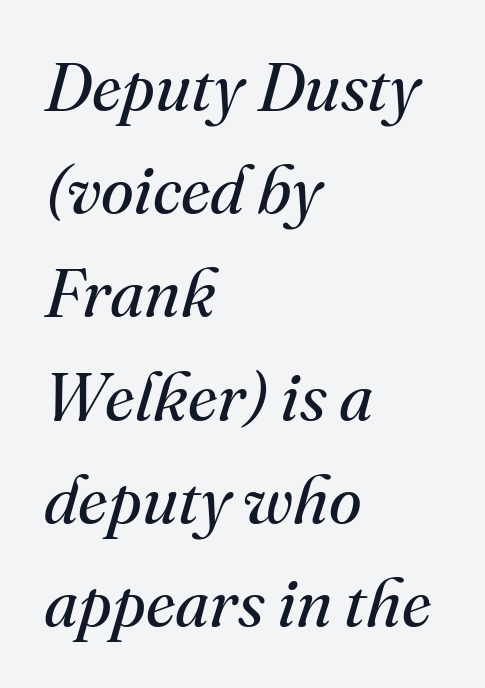
Unbolded letterforms with no extra heft. The strip under each line holds only bare page. Quick note: interline space is typical. The setting favours the left margin, as ordinary paragraphs usually do.
